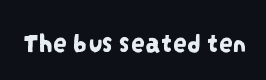
Descenders are the only things crossing below the line. To sum up the face: it is a sans, with no serifs. The gaps between neighbouring characters are ordinary and unremarkable. Each letter keeps its own natural width here, so spacing adapts to shape.
